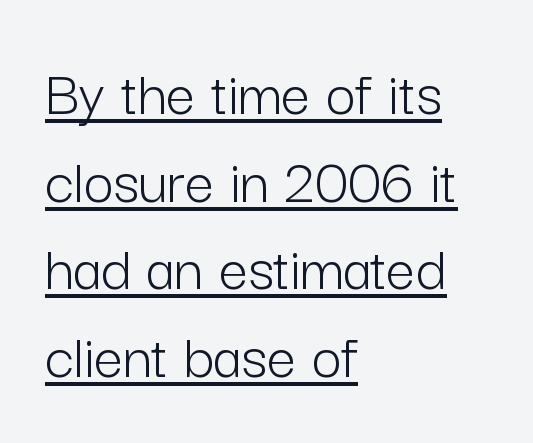
When letters stand straight like this, we call the style roman or upright. Is this a heavy cut? Hardly; it is regular or lighter. Varying glyph widths throughout — classic text-font behaviour. This rendering leaves character spacing at its baseline value. The face used here appears with an underline applied. Look at the bottom of the vertical strokes: they stop flat, with no serifs.
